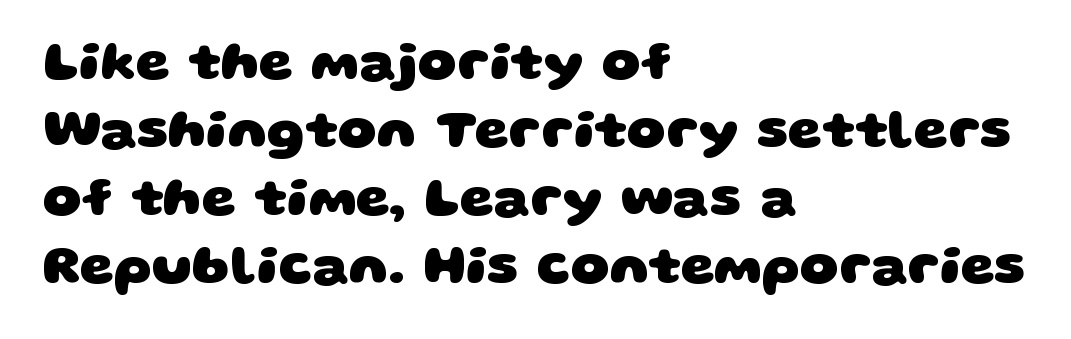
No word sits above an underline. The text block is weighted toward the left margin, trailing off unevenly rightward. Nobody touched the tracking dial on this one. Think of a printed novel: that variable character pitch is what you see here. The rendering uses a moderate line-height, typical for paragraphs.
